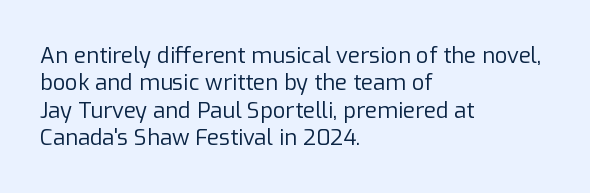
Q: Is the text bold? A: No.
Q: Is the text italic (slanted)? A: No, it is upright.
Q: Is the text underlined? A: No.
Q: How is the paragraph aligned? A: Left-aligned.
Q: Is the spacing between letters normal or unusually wide? A: Normal.
